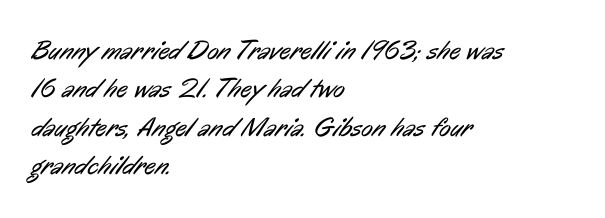
Q: Is the text bold? A: No.
Q: Is the text underlined? A: No.
Q: How is the paragraph aligned? A: Left-aligned.
Q: Is the spacing between letters normal or unusually wide? A: Normal.
Q: Is the spacing between lines tight, normal or loose? A: Normal.
